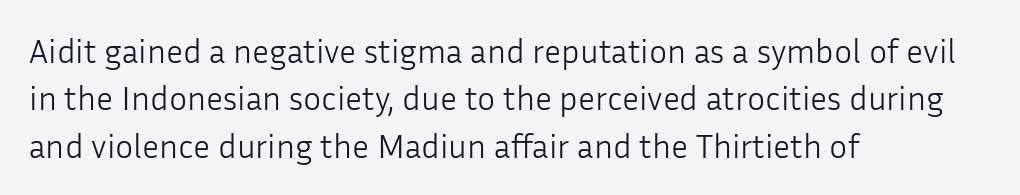
Is there much room between lines? A standard amount, neither cramped nor airy. Is the block centered? No — it sits flush against the left margin. The tracking reads as untouched default to a designer's eye. The type family on display is of the sans-serif kind. This is the regular roman posture of the typeface.
